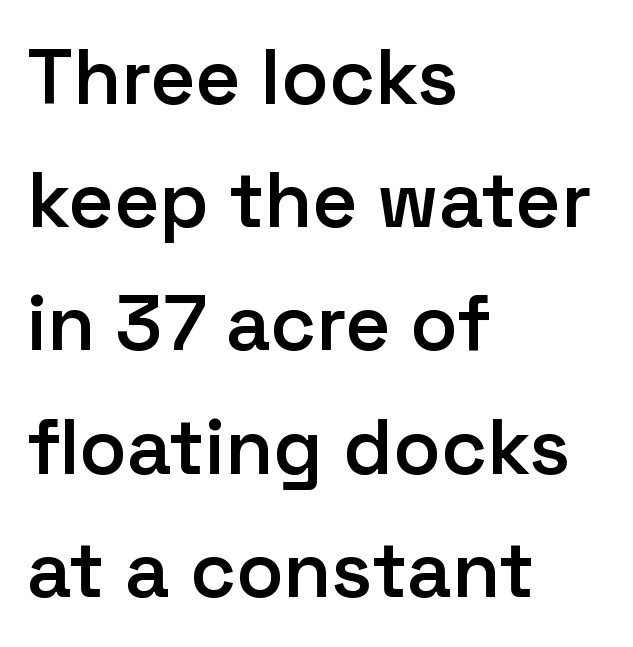
The image shows 78 px semibold sans-serif type, upright; set left-aligned, normal line spacing (1.58x), normal letter spacing, not underlined; low stroke contrast and a medium x-height.
